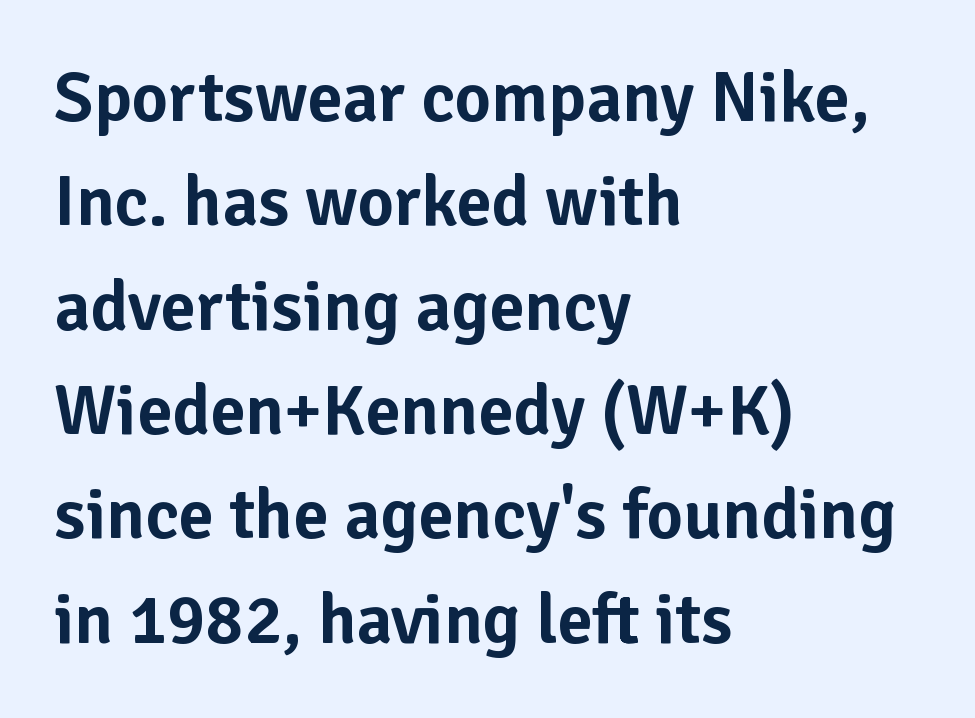
{"serif": "no", "italic": "no", "width": "normal", "stroke_contrast": "low", "x_height": "medium", "monospaced": "no", "underline": "no", "align": "left", "line_spacing": "normal", "line_spacing_ratio": 1.47, "letter_spacing": "normal", "letter_spacing_em": 0.0, "glyph_px": 71}
